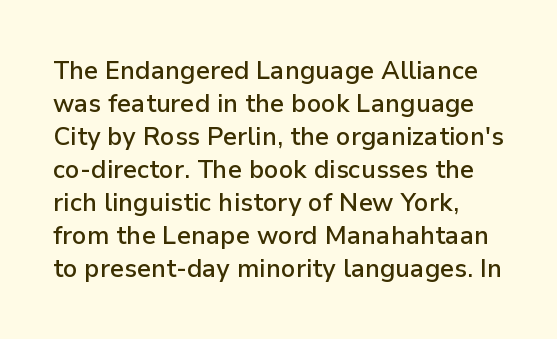
The image shows 25 px text type, upright; set normal line spacing (1.32x), normal letter spacing, not underlined.
